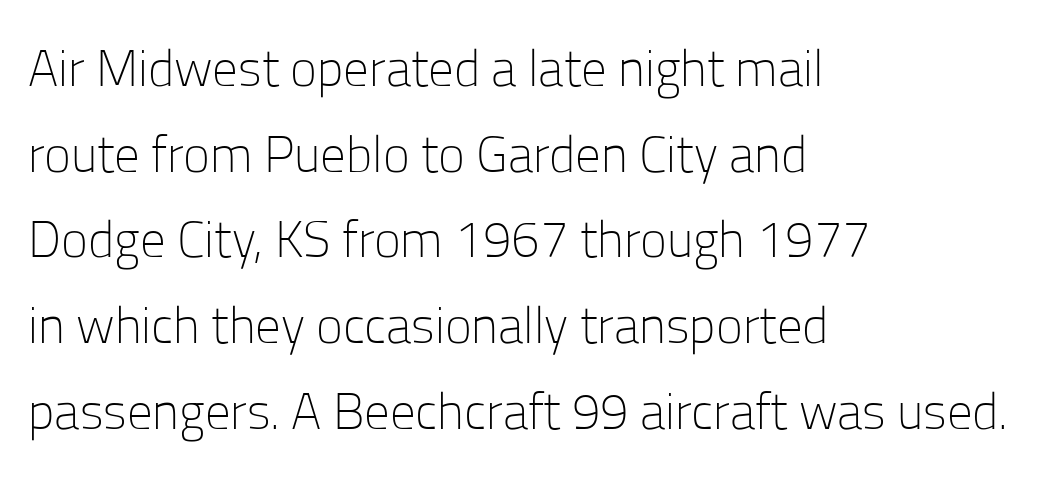
{"serif": "no", "italic": "no", "bold": "no", "weight": "light", "width": "normal", "stroke_contrast": "low", "x_height": "medium", "monospaced": "no", "underline": "no", "align": "left", "line_spacing": "normal", "line_spacing_ratio": 1.68, "letter_spacing": "normal", "letter_spacing_em": 0.0, "glyph_px": 51}
